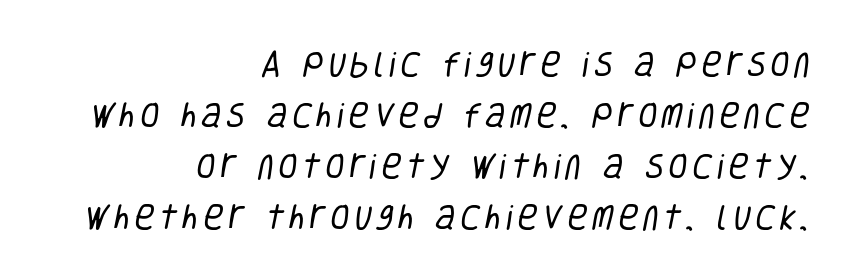
Beneath every word, the page is bare. The letterforms sit at book weight or below. The setting favours the right margin, as signatures and pull-quotes sometimes do. The passage shown is typed in a proportional face where columns would drift. A typesetter would label this face a sans.
